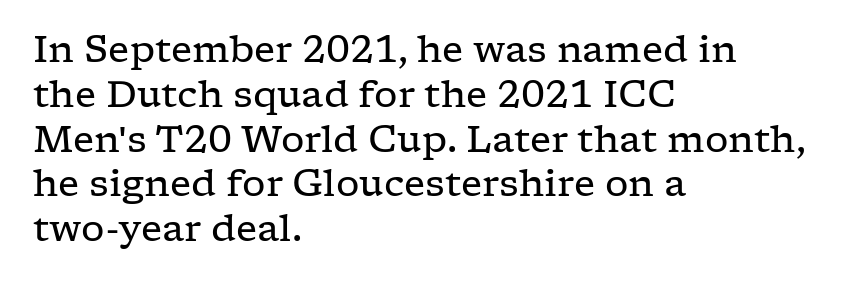
Tracking value appears to be zero — textbook default spacing. Type style note: has serifs. Nobody drew a line under any word here. A typesetter would call this proportional, since set widths differ per character. Visually the block forms a straight wall on the left and a jagged coastline on the right.
